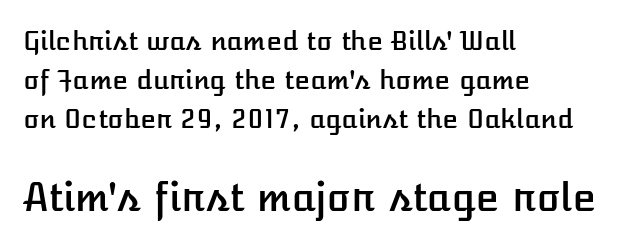
{"italic": "no", "width": "normal", "stroke_contrast": "low", "x_height": "medium", "monospaced": "no", "underline": "no", "align": "left", "line_spacing": "normal", "line_spacing_ratio": 1.5, "letter_spacing": "normal", "letter_spacing_em": 0.0, "larger_block": "second", "size_ratio": 1.5, "glyph_px": 39}
